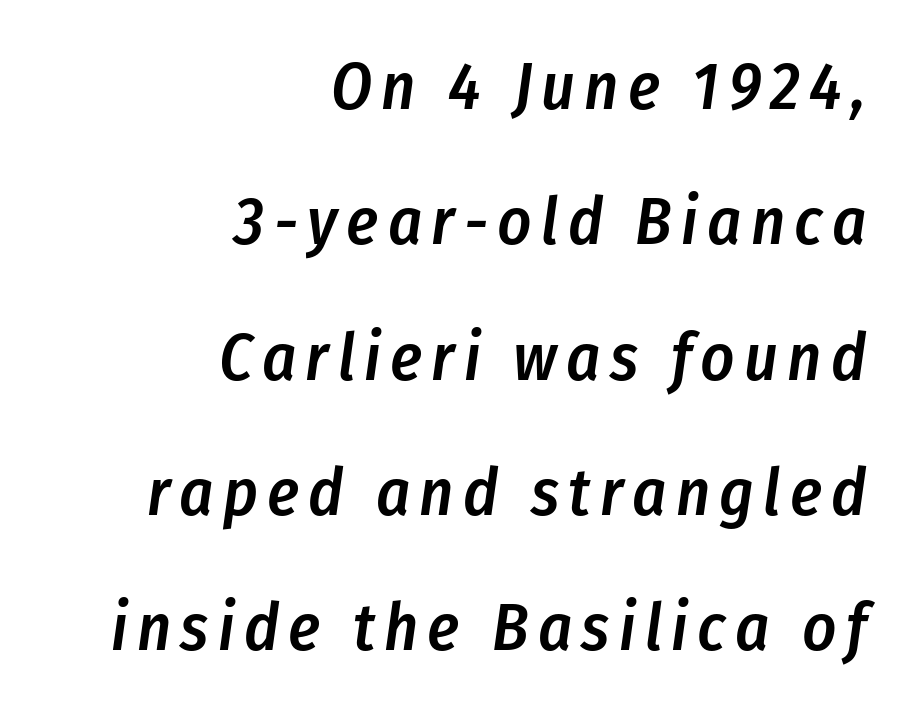
{"italic": "yes", "lean": "right", "slant_degrees": 8, "bold": "semi", "weight": "semibold", "width": "condensed", "stroke_contrast": "low", "x_height": "medium", "monospaced": "no", "underline": "no", "align": "right", "line_spacing": "loose", "line_spacing_ratio": 2.05, "glyph_px": 66}
